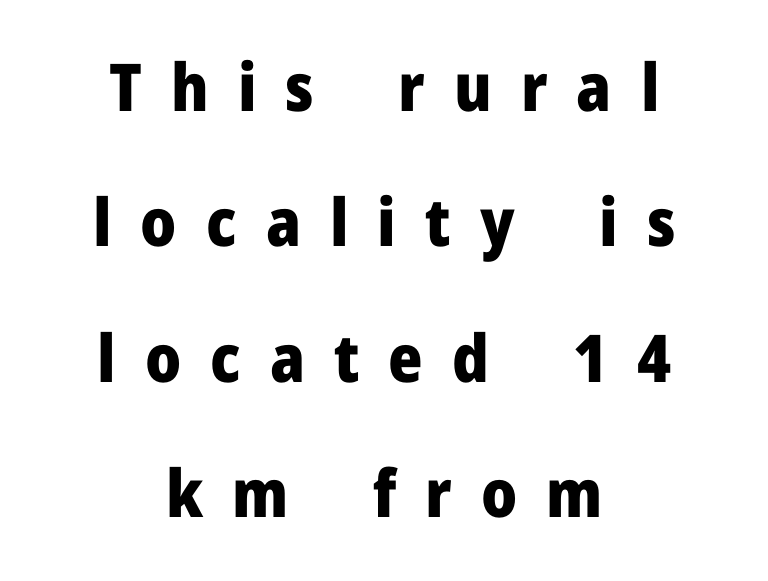
Looks like regular typesetting: each glyph gets only the width it needs. The leading is generous, giving the passage an open texture. Beneath every word, the page is bare. The face used here is a sans, in the tradition of grotesques and geometrics. The rendering uses a bold face; every stroke is thick and dark.
